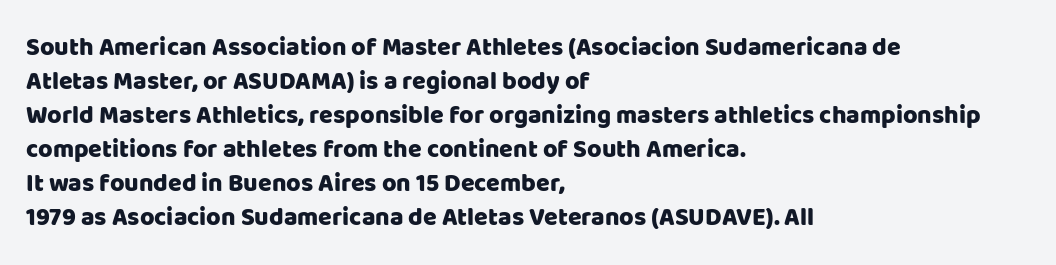
The image shows 25 px text type, upright; set left-aligned, normal line spacing (1.36x), normal letter spacing, not underlined.
